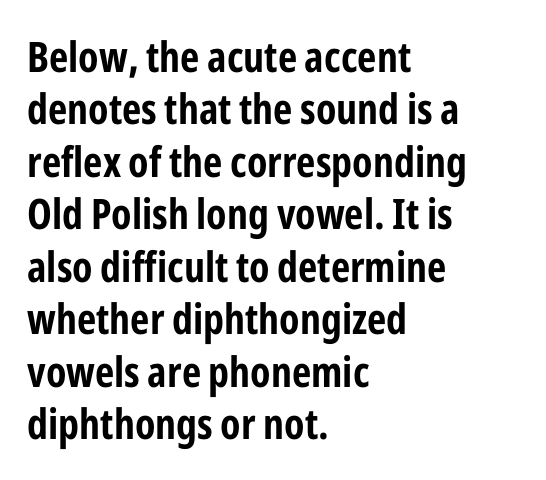
Q: Is the text bold? A: Yes.
Q: Is the text italic (slanted)? A: No, it is upright.
Q: Is the typeface a serif or a sans-serif typeface? A: Sans-serif.
Q: Is the text underlined? A: No.
Q: How is the paragraph aligned? A: Left-aligned.
Q: Is the spacing between letters normal or unusually wide? A: Normal.
Q: Is the spacing between lines tight, normal or loose? A: Normal.
Q: Width (condensed, normal, or wide)? A: Condensed.
Q: Stroke contrast? A: Low.
Q: x-height? A: Medium.
Q: Monospaced? A: No.
